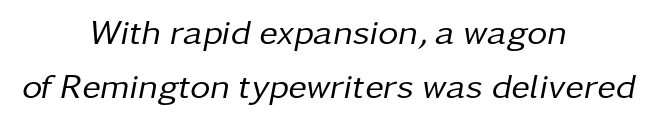
Nothing heavy about these letters — not bold at all. The rendering uses a moderate line-height, typical for paragraphs. The area under the type is left untouched. There is no visible air inserted between adjacent glyphs. The face used here is proportionally spaced, like ordinary book or web type.
